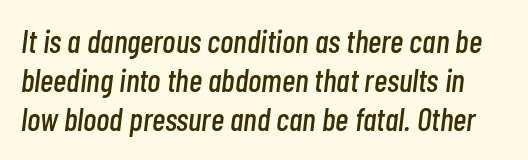
Q: Is the text italic (slanted)? A: Yes, it leans right by about 7 degrees.
Q: Is the text underlined? A: No.
Q: Is the spacing between letters normal or unusually wide? A: Normal.
Q: Width (condensed, normal, or wide)? A: Condensed.
Q: Stroke contrast? A: Low.
Q: x-height? A: Medium.
Q: Monospaced? A: No.
